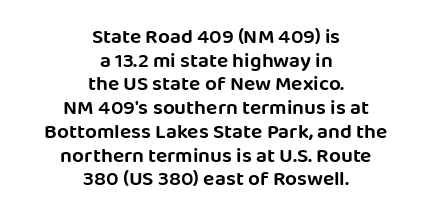
The image shows 21 px text type, upright; set centered, tight line spacing (1.13x), normal letter spacing, not underlined.
